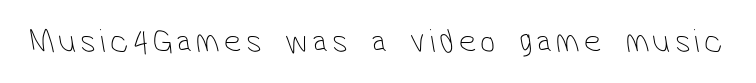
The image shows 34 px thin, condensed sans-serif type; set not underlined; low stroke contrast and a medium x-height.
